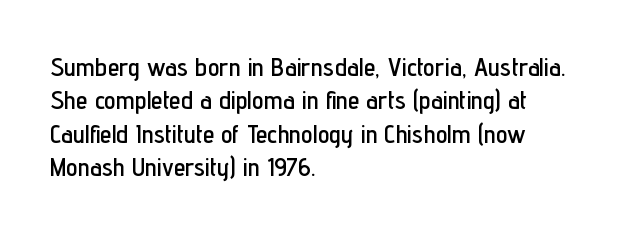
Q: Is the text italic (slanted)? A: No, it is upright.
Q: Is the text underlined? A: No.
Q: How is the paragraph aligned? A: Left-aligned.
Q: Is the spacing between letters normal or unusually wide? A: Normal.
Q: Is the spacing between lines tight, normal or loose? A: Normal.
